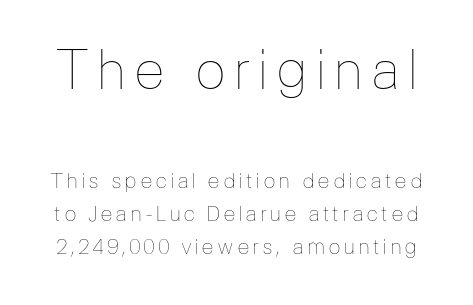
Q: Is the text bold? A: No.
Q: Is the text italic (slanted)? A: No, it is upright.
Q: Is the text underlined? A: No.
Q: Is the spacing between lines tight, normal or loose? A: Normal.
Q: Which block of text is set in a larger size, the first (top) or the second (bottom)? A: The first (top) one.
Q: Width (condensed, normal, or wide)? A: Normal.
Q: Stroke contrast? A: Low.
Q: x-height? A: Medium.
Q: Monospaced? A: No.
